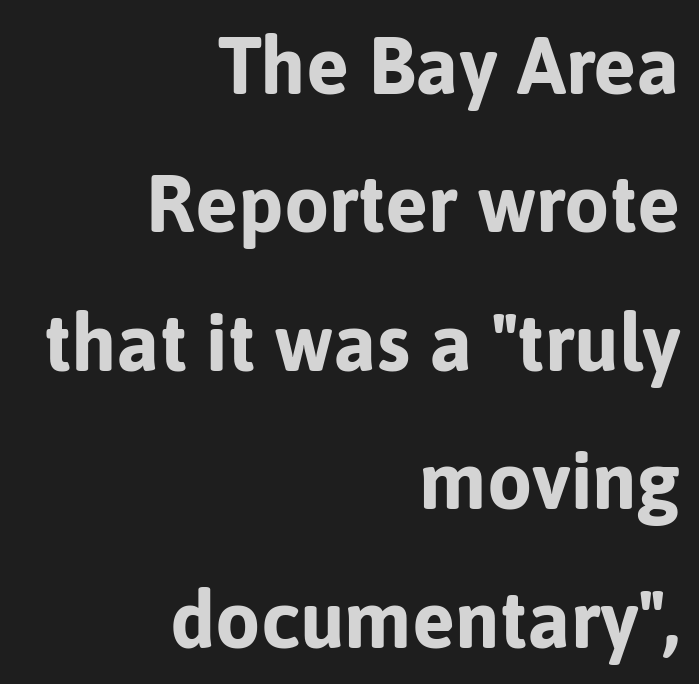
Is the letter spacing exaggerated? No — it looks like the ordinary default. Beneath every word, the page is bare. The setting favours the right margin, as signatures and pull-quotes sometimes do. A typesetter would mark this as roman, not italic. Each letter keeps its own natural width here, so spacing adapts to shape.
